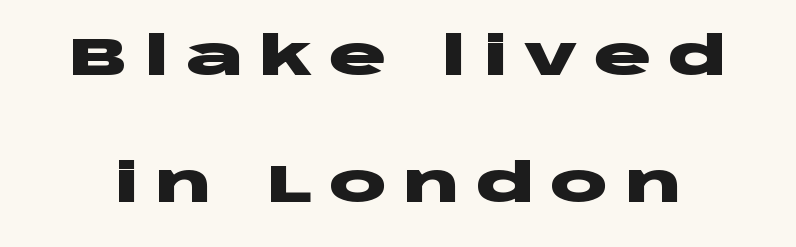
The face used here is rendered with a markedly widened letterfit. Descender tails drop into unmarked territory. Observe the absence of serifs on each vertical stroke in this sample. Here the designer chose a conventional face with non-uniform glyph widths.
